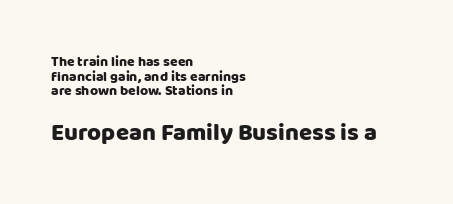
Q: Is the text italic (slanted)? A: No, it is upright.
Q: Is the text underlined? A: No.
Q: How is the paragraph aligned? A: Left-aligned.
Q: Is the spacing between letters normal or unusually wide? A: Normal.
Q: Is the spacing between lines tight, normal or loose? A: Tight.
Q: Which block of text is set in a larger size, the first (top) or the second (bottom)? A: The second (bottom) one.
